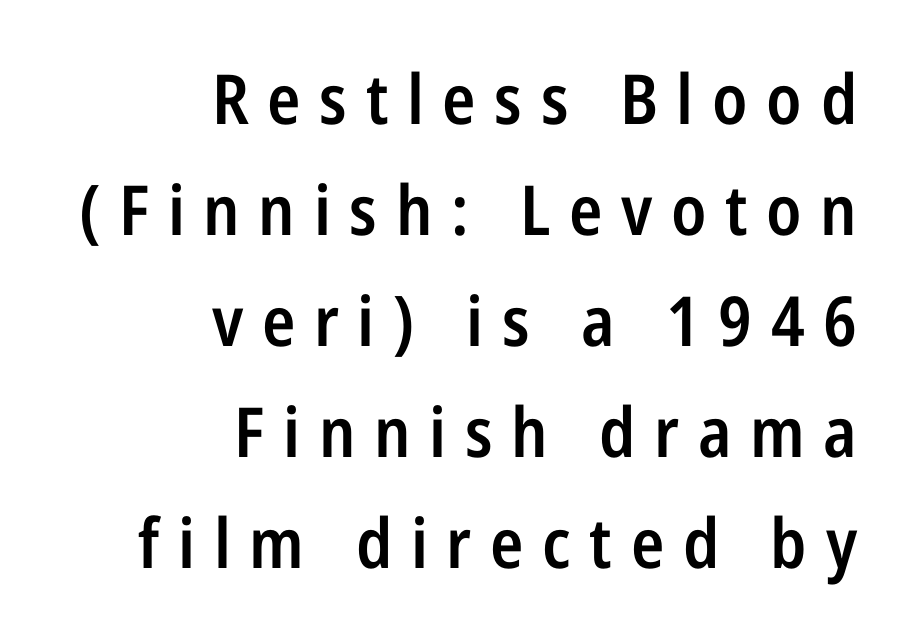
Q: Is the text bold? A: Semi-bold.
Q: Is the text italic (slanted)? A: No, it is upright.
Q: Is the typeface a serif or a sans-serif typeface? A: Sans-serif.
Q: Is the text underlined? A: No.
Q: How is the paragraph aligned? A: Right-aligned.
Q: Is the spacing between letters normal or unusually wide? A: Unusually wide.
Q: Is the spacing between lines tight, normal or loose? A: Normal.
Q: Width (condensed, normal, or wide)? A: Condensed.
Q: Stroke contrast? A: Low.
Q: x-height? A: Medium.
Q: Monospaced? A: No.
